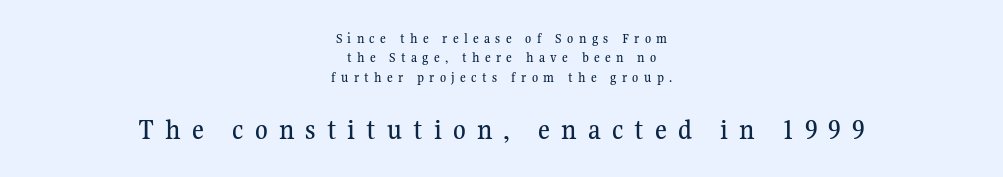
Q: Is the text italic (slanted)? A: No, it is upright.
Q: Is the typeface a serif or a sans-serif typeface? A: Serif.
Q: Is the text underlined? A: No.
Q: How is the paragraph aligned? A: Centered.
Q: Is the spacing between letters normal or unusually wide? A: Unusually wide.
Q: Is the spacing between lines tight, normal or loose? A: Normal.
Q: Which block of text is set in a larger size, the first (top) or the second (bottom)? A: The second (bottom) one.
Q: Width (condensed, normal, or wide)? A: Normal.
Q: Stroke contrast? A: Medium.
Q: x-height? A: Medium.
Q: Monospaced? A: No.
